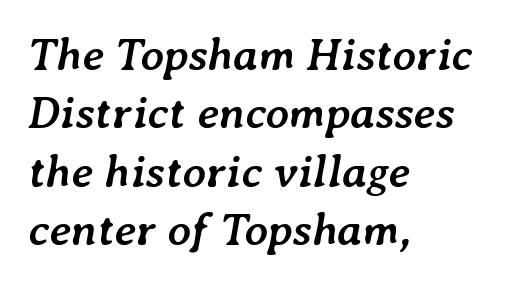
Looks like regular typesetting: each glyph gets only the width it needs. The space beneath each line is pristine and unruled. Interline gaps are of average width in this sample. How heavy is the stroke? Heavy — this is a bold. The passage shown has conventional tracking throughout.
